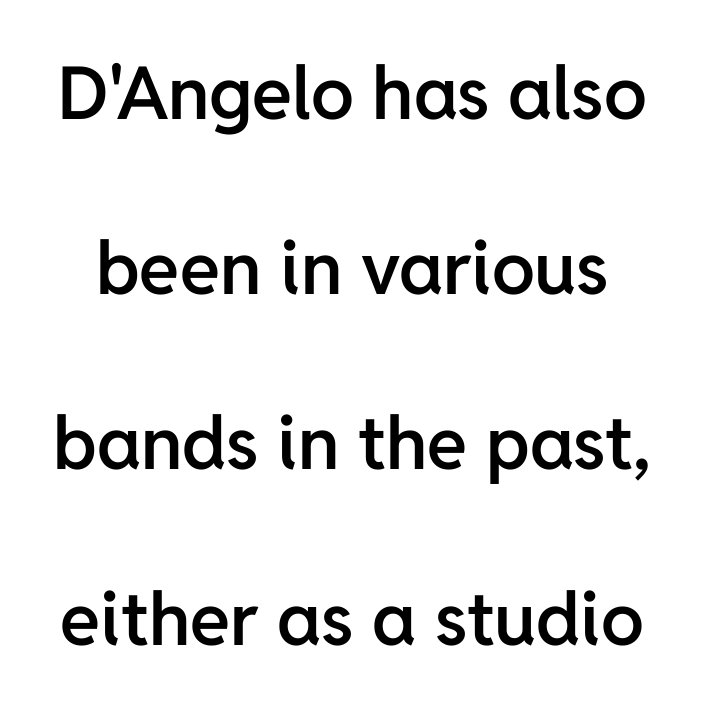
{"serif": "no", "italic": "no", "bold": "semi", "weight": "semibold", "width": "normal", "stroke_contrast": "low", "x_height": "medium", "monospaced": "no", "underline": "no", "line_spacing": "loose", "line_spacing_ratio": 2.4, "letter_spacing": "normal", "letter_spacing_em": 0.0, "glyph_px": 73}
